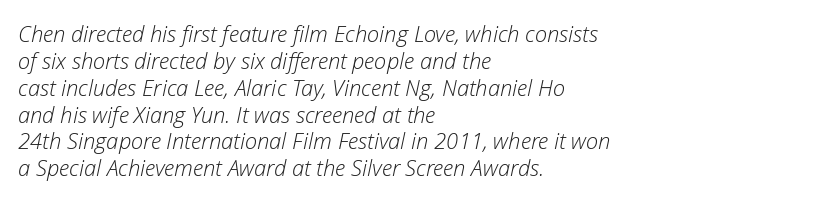
{"italic": "yes", "lean": "right", "slant_degrees": 12, "bold": "no", "underline": "no", "align": "left", "line_spacing_ratio": 1.22, "letter_spacing": "normal", "letter_spacing_em": 0.0, "glyph_px": 22}
